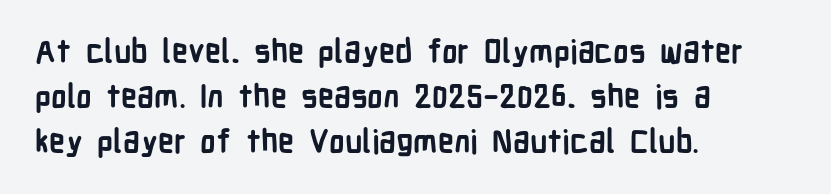
Honestly, the row spacing looks completely unremarkable. Honestly, there is no underline to notice here at all. Set as a true bold cut, around the 700 mark. Is this a fixed-width face? No — the glyphs have proportional, varying widths. The typography opts for an upright posture over an oblique one. A sans-serif font was chosen for this passage.
